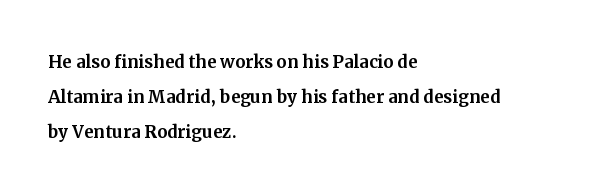
The image shows 23 px text type, upright; set left-aligned, normal line spacing (1.52x), normal letter spacing, not underlined.
